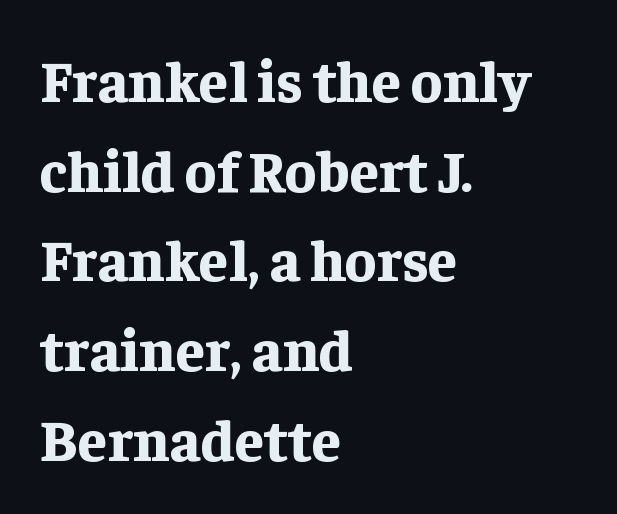
The image shows 59 px bold serif type, upright; set left-aligned, normal line spacing (1.52x), normal letter spacing, not underlined; low stroke contrast and a medium x-height.
